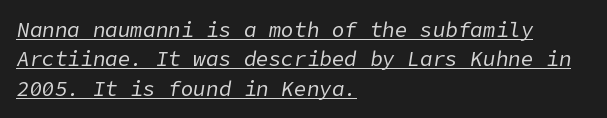
The image shows 21 px text type, italic (leaning right); set left-aligned, normal line spacing (1.4x), normal letter spacing, underlined.
